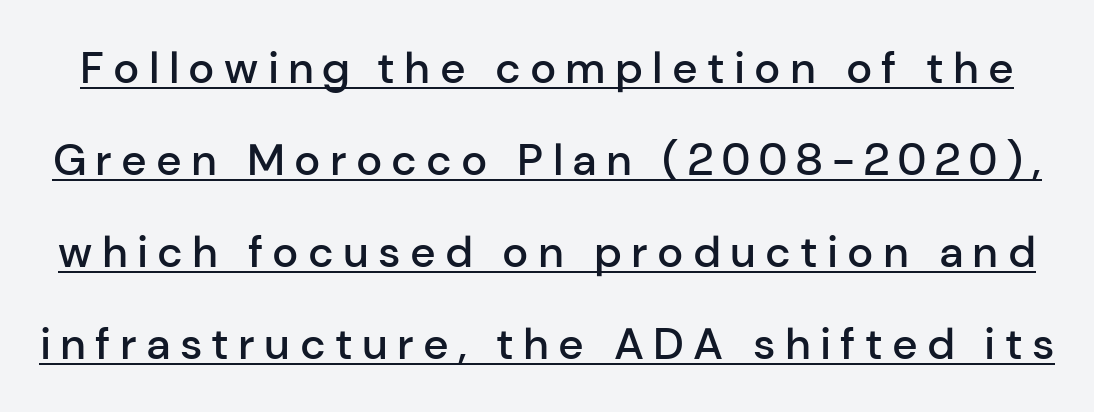
Q: Is the text bold? A: Semi-bold.
Q: Is the text italic (slanted)? A: No, it is upright.
Q: Is the typeface a serif or a sans-serif typeface? A: Sans-serif.
Q: Is the text underlined? A: Yes.
Q: Is the spacing between letters normal or unusually wide? A: Unusually wide.
Q: Is the spacing between lines tight, normal or loose? A: Loose.
Q: Width (condensed, normal, or wide)? A: Normal.
Q: Stroke contrast? A: Low.
Q: x-height? A: Medium.
Q: Monospaced? A: No.
